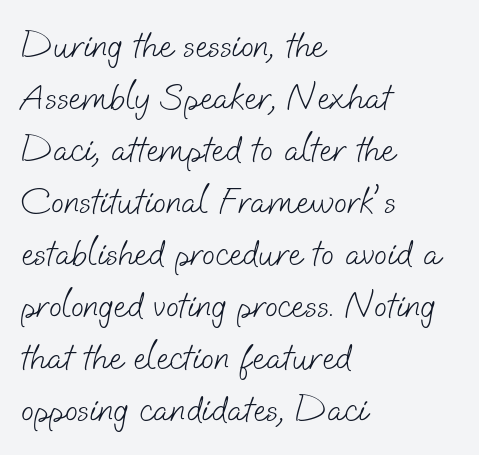
What's the leading like? Ordinary, nothing unusual. Standard letterfit; no display-style spreading of the glyphs. The baseline area is clear. These lines are set flush left with a ragged right edge. Stroke mass is kept to a normal reading level or below.
